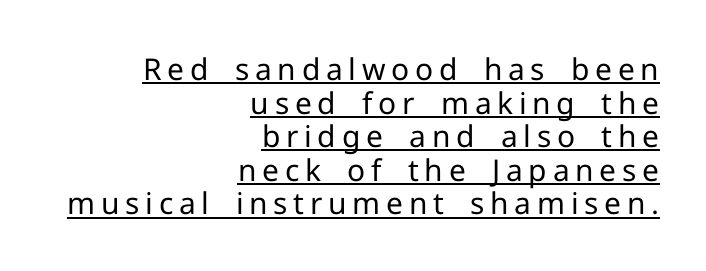
Q: Is the text bold? A: No.
Q: Is the text italic (slanted)? A: No, it is upright.
Q: Is the typeface a serif or a sans-serif typeface? A: Sans-serif.
Q: Is the text underlined? A: Yes.
Q: How is the paragraph aligned? A: Right-aligned.
Q: Is the spacing between lines tight, normal or loose? A: Tight.
Q: Width (condensed, normal, or wide)? A: Normal.
Q: Stroke contrast? A: Low.
Q: x-height? A: Medium.
Q: Monospaced? A: No.
